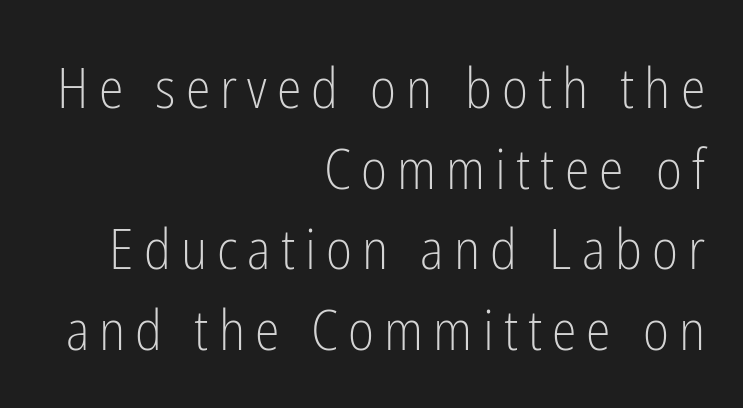
Q: Is the text bold? A: No.
Q: Is the text italic (slanted)? A: No, it is upright.
Q: Is the typeface a serif or a sans-serif typeface? A: Sans-serif.
Q: Is the text underlined? A: No.
Q: How is the paragraph aligned? A: Right-aligned.
Q: Is the spacing between lines tight, normal or loose? A: Normal.
Q: Width (condensed, normal, or wide)? A: Condensed.
Q: Stroke contrast? A: Low.
Q: x-height? A: Medium.
Q: Monospaced? A: No.
